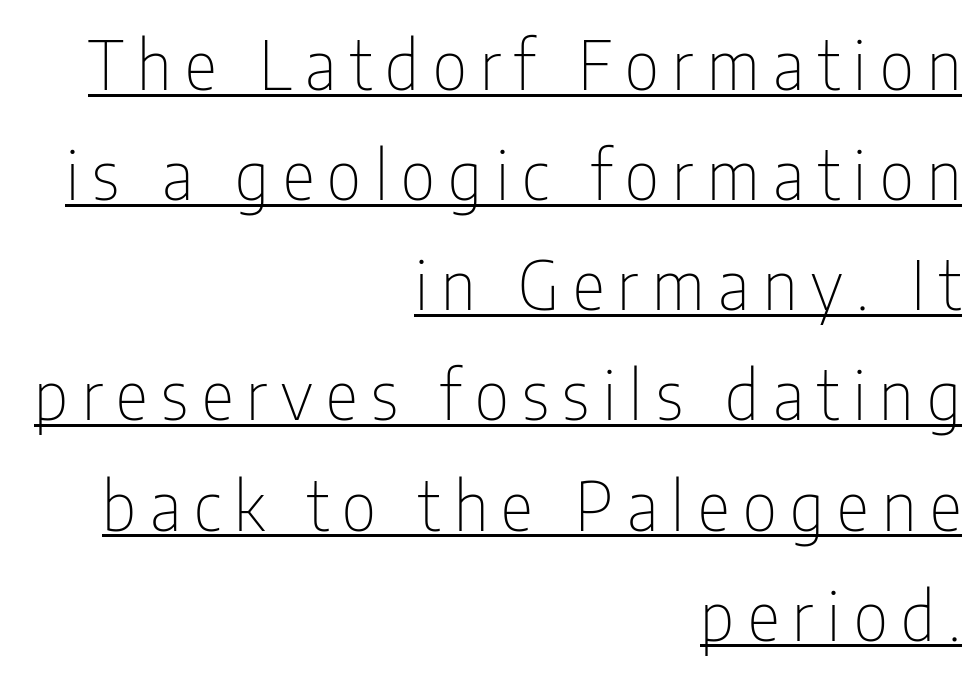
Q: Is the text bold? A: No.
Q: Is the text italic (slanted)? A: No, it is upright.
Q: Is the typeface a serif or a sans-serif typeface? A: Sans-serif.
Q: Is the text underlined? A: Yes.
Q: How is the paragraph aligned? A: Right-aligned.
Q: Is the spacing between letters normal or unusually wide? A: Unusually wide.
Q: Is the spacing between lines tight, normal or loose? A: Normal.
Q: Width (condensed, normal, or wide)? A: Condensed.
Q: Stroke contrast? A: Low.
Q: x-height? A: Medium.
Q: Monospaced? A: No.
